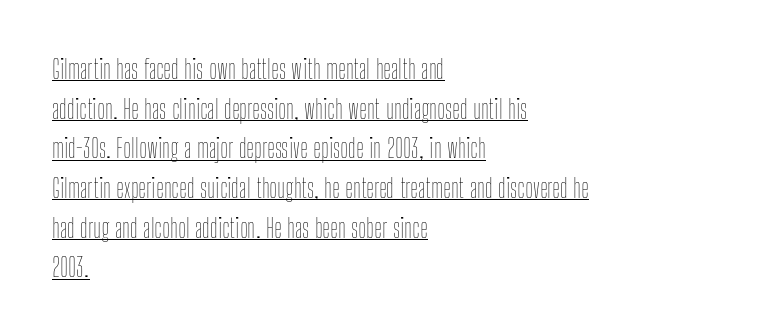
Teacher's note: observe the even left margin — that is flush-left alignment. Does the leading feel generous? No, just average. Notice how a bar underscores the lettering throughout. Compared with a typical body face, this is equally light or lighter still.
